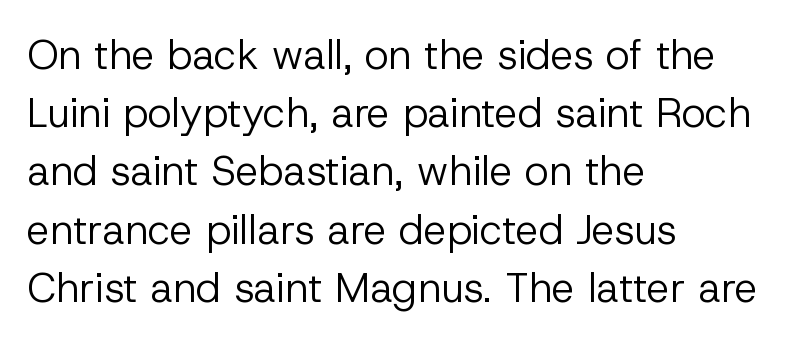
These lines are set flush left with a ragged right edge. The letters carry no serifs — their stems end cleanly without finishing strokes. Honestly, the row spacing looks completely unremarkable. Between one letter and the next there's only the usual sliver of space. Rendered with straight, roman letterforms. Varying glyph widths throughout — classic text-font behaviour.
